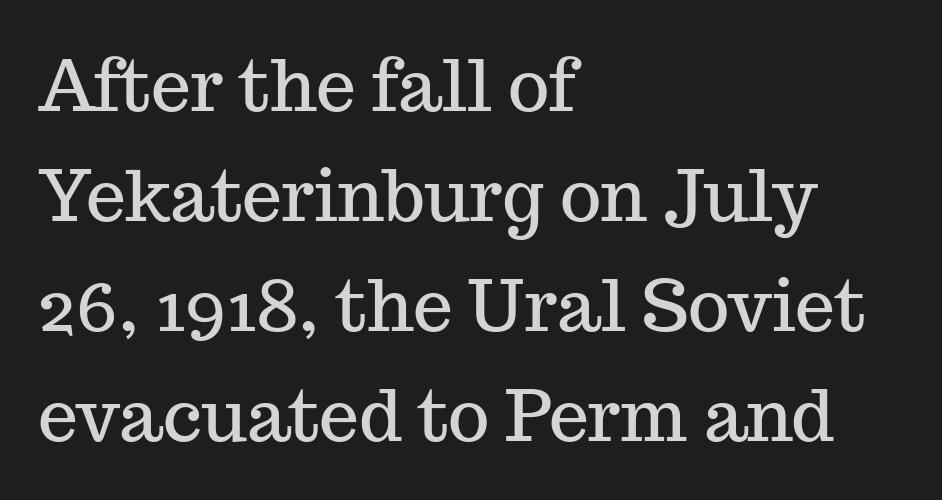
The image shows 71 px serif type, upright; set left-aligned, normal line spacing (1.55x), normal letter spacing, not underlined; medium stroke contrast and a medium x-height.
